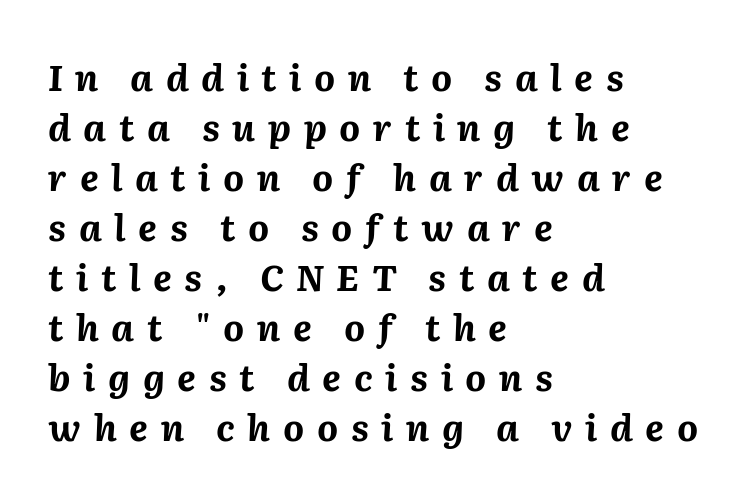
Italic? Definitely — the glyphs are oblique. Characters follow at a spacing far wider than the type designer built in. Visually the block forms a straight wall on the left and a jagged coastline on the right. Regarding leading, the lines here are spaced in the standard way. You could not count columns in this text — the font is proportionally spaced.
